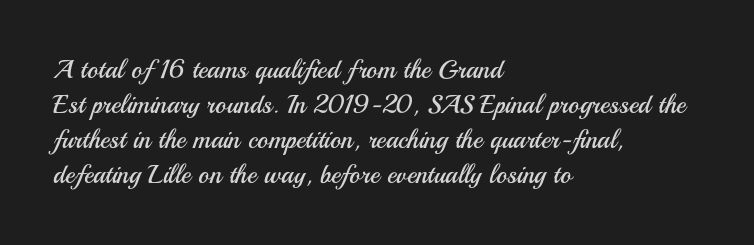
How are the letters spaced? Ordinarily, with no added tracking. Has an underline been added? It has not. Honestly, the row spacing looks completely unremarkable. The font is comparable to plain body text, perhaps lighter. Visually the block forms a straight wall on the left and a jagged coastline on the right.
